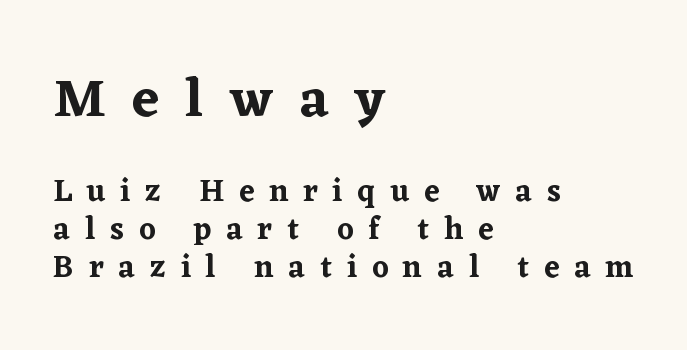
The font's upright variant was chosen for this text. The passage shown begins with its larger block and ends with its smaller one. A classic flush-left, rag-right setting is used for this passage. How are the letters spaced? Widely, with obvious added tracking. The designer went with a serif here, giving each stem small feet.
